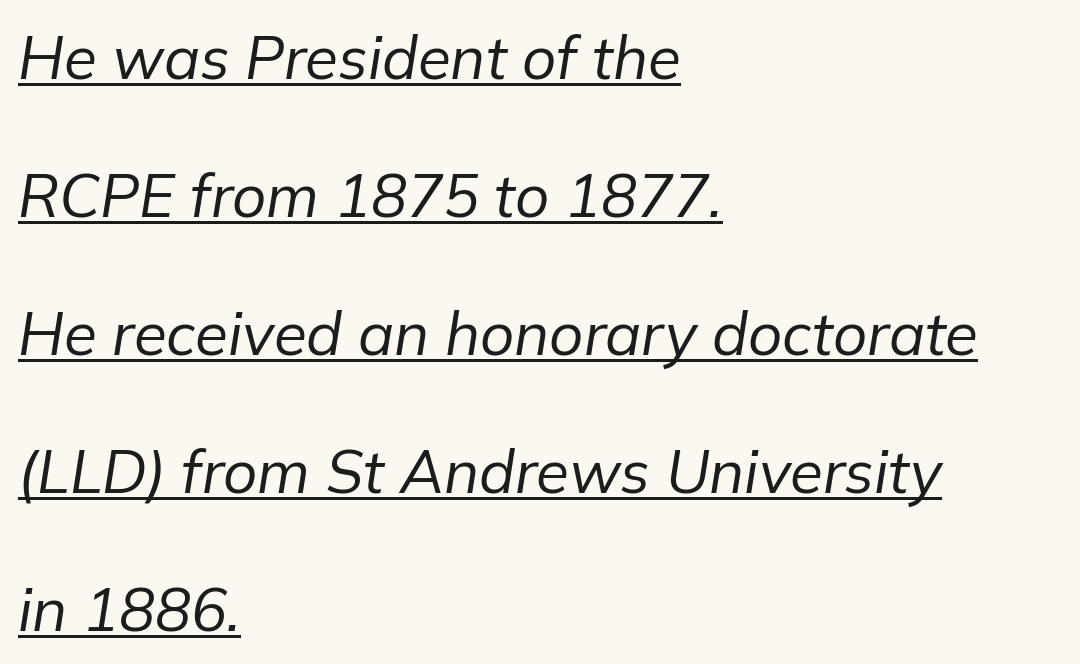
The image shows 60 px regular-weight type, italic (leaning right); set left-aligned, loose line spacing (2.3x), normal letter spacing, underlined; low stroke contrast and a medium x-height.
